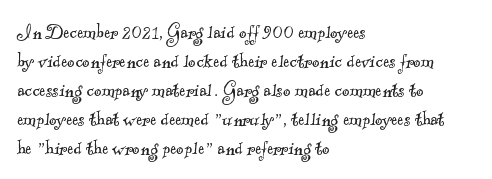
Q: Is the text bold? A: No.
Q: Is the text underlined? A: No.
Q: How is the paragraph aligned? A: Left-aligned.
Q: Is the spacing between letters normal or unusually wide? A: Normal.
Q: Is the spacing between lines tight, normal or loose? A: Normal.
